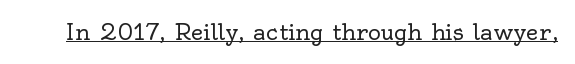
The image shows 22 px text type, upright; set normal letter spacing, underlined.
